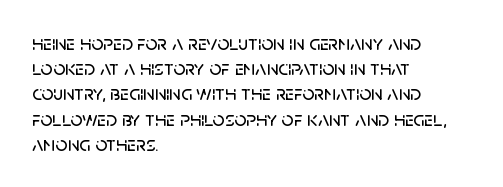
The image shows 21 px text type, upright; set left-aligned, line spacing 1.2x, normal letter spacing, not underlined.
